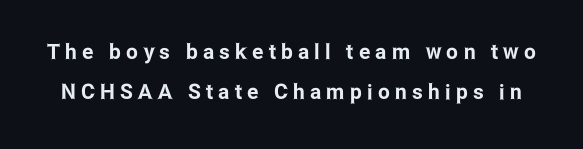
The image shows 21 px text type, upright; set loose line spacing (1.91x), unusually wide letter spacing (+0.25 em), not underlined.
